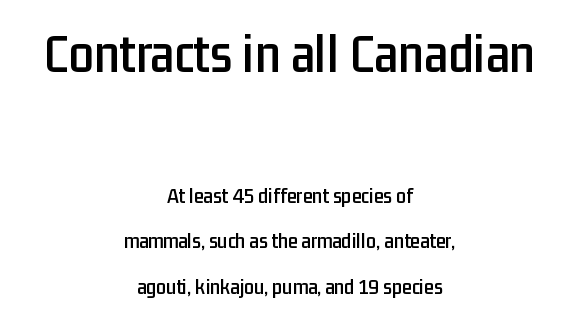
The image shows 56 px condensed sans-serif type, upright; set centered, loose line spacing (2.07x), normal letter spacing, not underlined; the first (top) block is 2.55x larger; low stroke contrast and a medium x-height.
